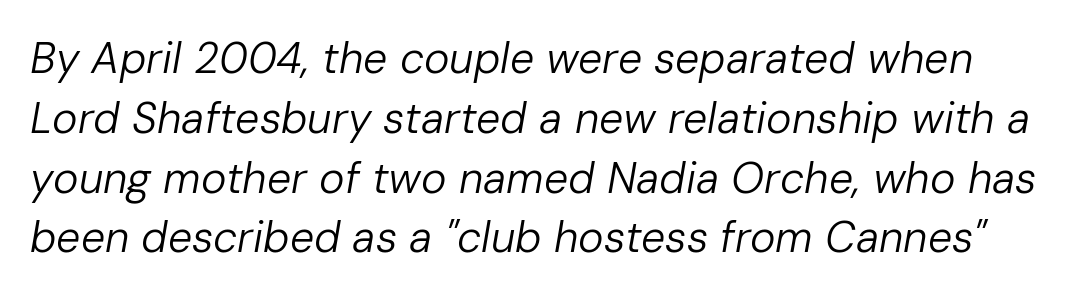
Q: Is the text bold? A: No.
Q: Is the text italic (slanted)? A: Yes, it leans right by about 10 degrees.
Q: Is the text underlined? A: No.
Q: Is the spacing between letters normal or unusually wide? A: Normal.
Q: Is the spacing between lines tight, normal or loose? A: Normal.
Q: Width (condensed, normal, or wide)? A: Normal.
Q: Stroke contrast? A: Low.
Q: x-height? A: Medium.
Q: Monospaced? A: No.
